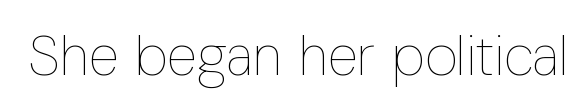
Q: Is the text bold? A: No.
Q: Is the text italic (slanted)? A: No, it is upright.
Q: Is the text underlined? A: No.
Q: Is the spacing between letters normal or unusually wide? A: Normal.
Q: Width (condensed, normal, or wide)? A: Condensed.
Q: Stroke contrast? A: Low.
Q: x-height? A: Medium.
Q: Monospaced? A: No.
